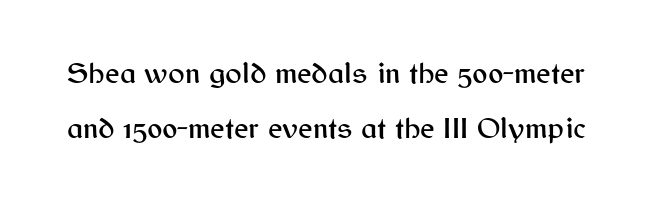
Q: Is the text italic (slanted)? A: No, it is upright.
Q: Is the typeface a serif or a sans-serif typeface? A: Sans-serif.
Q: Is the text underlined? A: No.
Q: Is the spacing between letters normal or unusually wide? A: Normal.
Q: Width (condensed, normal, or wide)? A: Normal.
Q: Stroke contrast? A: Medium.
Q: x-height? A: Medium.
Q: Monospaced? A: No.
